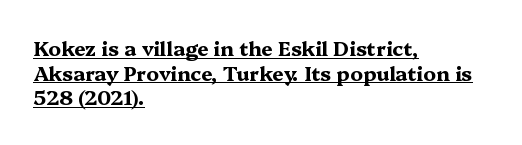
Tall strokes in this sample are plumb rather than angled. Caption: multi-line text, flush left, ragged right. Does a line run under the words? Yes, clearly. The strokes are fattened all the way to bold.
